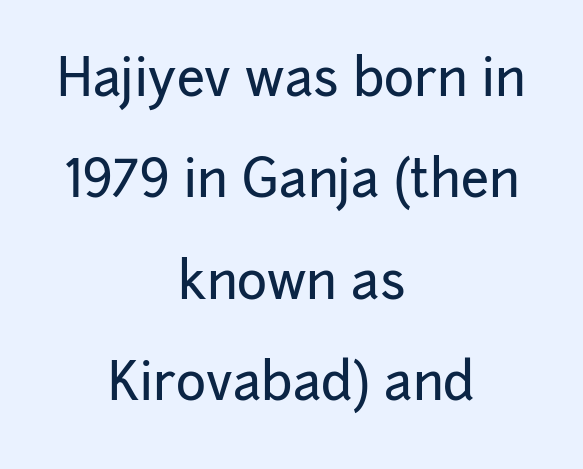
{"serif": "no", "italic": "no", "width": "normal", "stroke_contrast": "low", "x_height": "medium", "monospaced": "no", "underline": "no", "align": "center", "line_spacing": "loose", "line_spacing_ratio": 1.99, "letter_spacing": "normal", "letter_spacing_em": 0.0, "glyph_px": 51}
